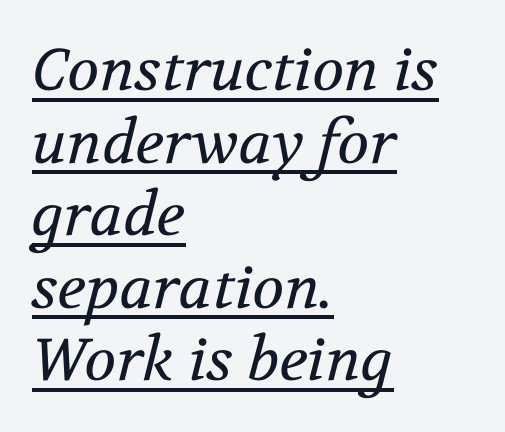
The image shows 59 px regular-weight serif type, italic (leaning right); set left-aligned, line spacing 1.23x, normal letter spacing, underlined; medium stroke contrast and a medium x-height.
